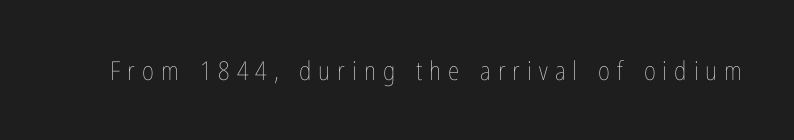
Ordinary non-slanted type is in use. Each stroke keeps to a modest, everyday thickness or less. The space beneath each line is pristine and unruled. Short note: letters widely spaced.
